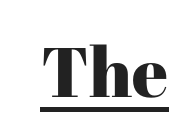
The image shows 70 px serif type, upright; set normal letter spacing, underlined; high stroke contrast and a medium x-height.
